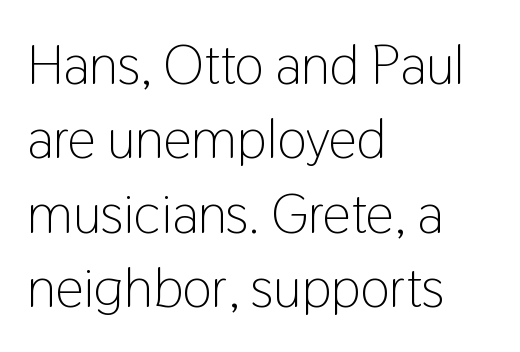
Q: Is the text bold? A: No.
Q: Is the text italic (slanted)? A: No, it is upright.
Q: Is the typeface a serif or a sans-serif typeface? A: Sans-serif.
Q: Is the text underlined? A: No.
Q: How is the paragraph aligned? A: Left-aligned.
Q: Is the spacing between letters normal or unusually wide? A: Normal.
Q: Is the spacing between lines tight, normal or loose? A: Normal.
Q: Width (condensed, normal, or wide)? A: Condensed.
Q: Stroke contrast? A: Low.
Q: x-height? A: Medium.
Q: Monospaced? A: No.
